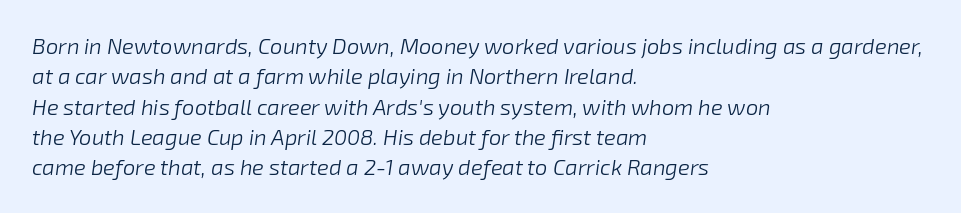
{"italic": "yes", "lean": "right", "slant_degrees": 8, "bold": "no", "underline": "no", "align": "left", "line_spacing": "normal", "line_spacing_ratio": 1.38, "letter_spacing": "normal", "letter_spacing_em": 0.0, "glyph_px": 22}
